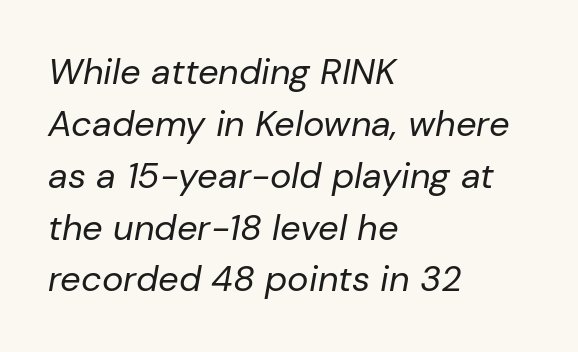
Q: Is the text bold? A: No.
Q: Is the text italic (slanted)? A: Yes, it leans right by about 10 degrees.
Q: Is the text underlined? A: No.
Q: How is the paragraph aligned? A: Left-aligned.
Q: Is the spacing between letters normal or unusually wide? A: Normal.
Q: Is the spacing between lines tight, normal or loose? A: Normal.
Q: Width (condensed, normal, or wide)? A: Normal.
Q: Stroke contrast? A: Low.
Q: x-height? A: Medium.
Q: Monospaced? A: No.
